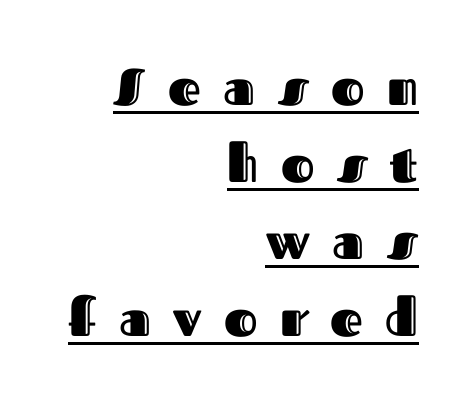
Q: Is the text italic (slanted)? A: No, it is upright.
Q: Is the text underlined? A: Yes.
Q: How is the paragraph aligned? A: Right-aligned.
Q: Is the spacing between letters normal or unusually wide? A: Unusually wide.
Q: Is the spacing between lines tight, normal or loose? A: Normal.
Q: Width (condensed, normal, or wide)? A: Normal.
Q: x-height? A: Medium.
Q: Monospaced? A: No.
